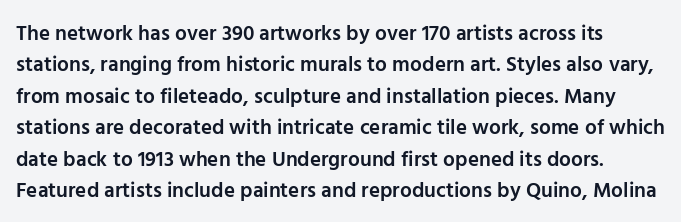
Q: Is the text bold? A: Semi-bold.
Q: Is the text italic (slanted)? A: No, it is upright.
Q: Is the text underlined? A: No.
Q: Is the spacing between letters normal or unusually wide? A: Normal.
Q: Is the spacing between lines tight, normal or loose? A: Normal.
